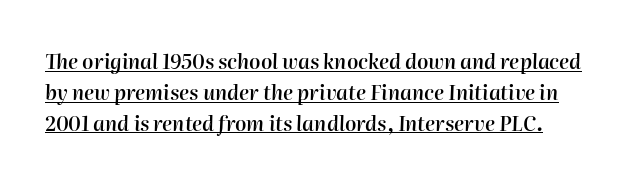
Underline: present. These lines carry some extra weight — a demibold, not a full bold. Would a proofreader flag this as italicized? Yes. If you measured baseline to baseline, you'd find a middling distance. Look at the tracking — it's just the regular setting, nothing added.
